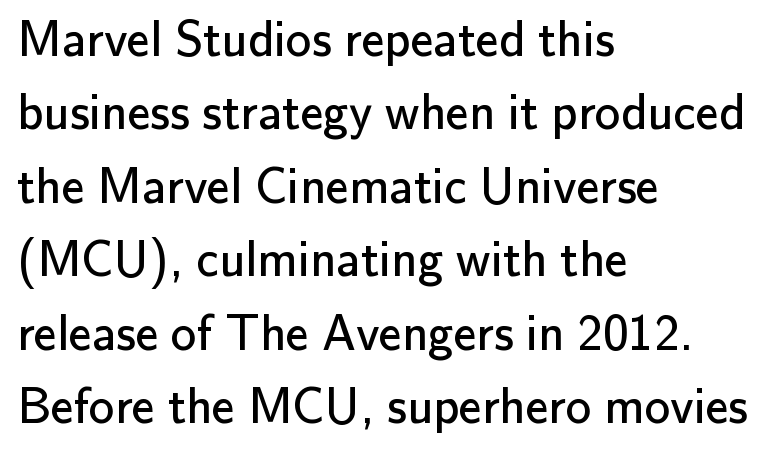
{"serif": "no", "italic": "no", "bold": "no", "weight": "regular", "width": "normal", "stroke_contrast": "low", "x_height": "small", "monospaced": "no", "underline": "no", "align": "left", "line_spacing": "normal", "line_spacing_ratio": 1.44, "letter_spacing": "normal", "letter_spacing_em": 0.0, "glyph_px": 51}
